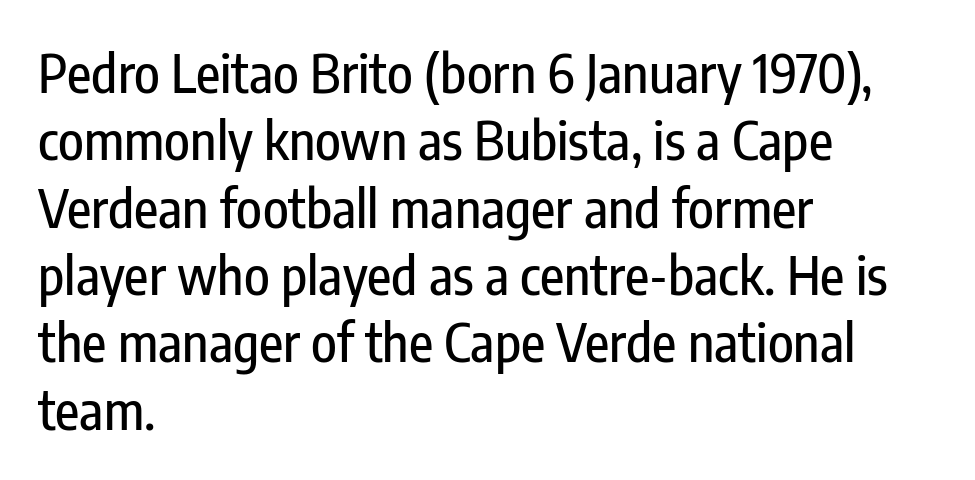
Q: Is the text italic (slanted)? A: No, it is upright.
Q: Is the typeface a serif or a sans-serif typeface? A: Sans-serif.
Q: Is the text underlined? A: No.
Q: How is the paragraph aligned? A: Left-aligned.
Q: Is the spacing between letters normal or unusually wide? A: Normal.
Q: Is the spacing between lines tight, normal or loose? A: Normal.
Q: Width (condensed, normal, or wide)? A: Condensed.
Q: Stroke contrast? A: Low.
Q: x-height? A: Medium.
Q: Monospaced? A: No.
